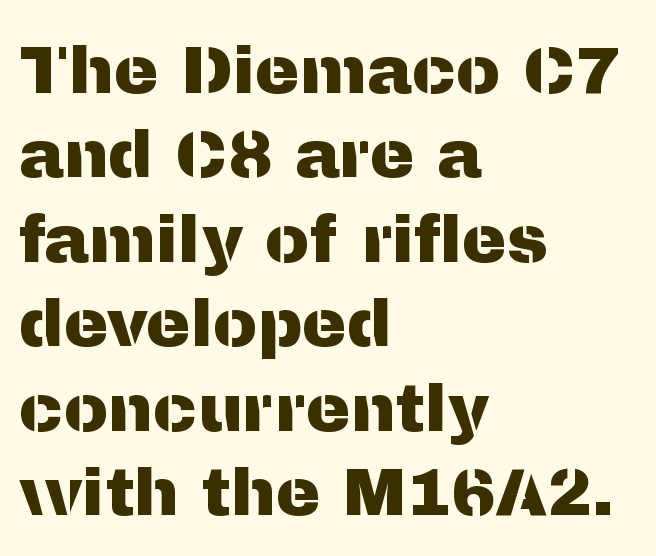
{"serif": "no", "italic": "no", "width": "normal", "stroke_contrast": "medium", "x_height": "medium", "monospaced": "no", "underline": "no", "align": "left", "line_spacing": "normal", "line_spacing_ratio": 1.26, "letter_spacing": "normal", "letter_spacing_em": 0.0, "glyph_px": 67}
